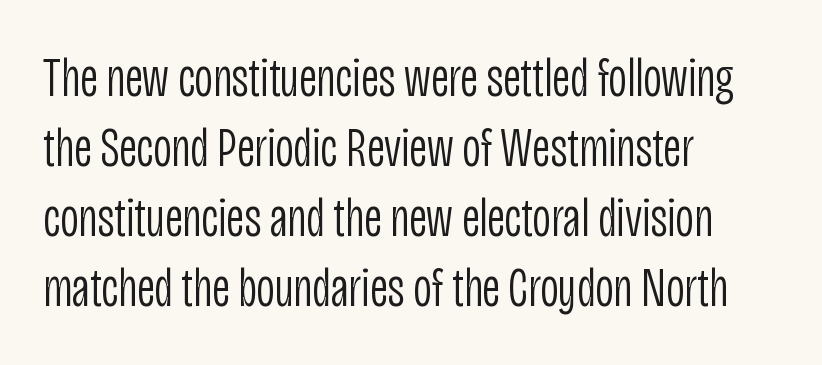
Regarding leading, the lines here are spaced in the standard way. In terms of letterform style, serifs are entirely absent. Italic: no, the glyphs are upright roman. Spacing verdict: proportional, widths tailored to each character.
